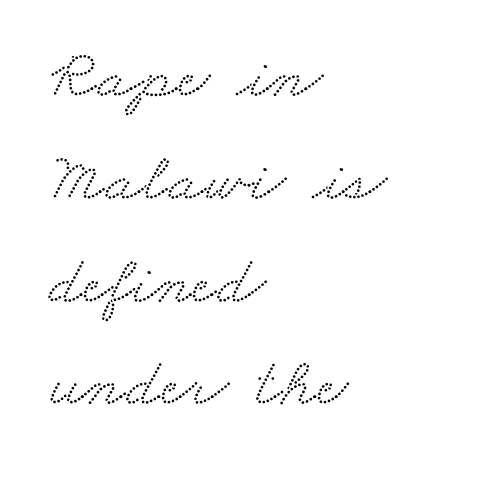
The image shows 69 px wide serif type; set left-aligned, normal line spacing (1.49x), normal letter spacing, not underlined; medium stroke contrast and a small x-height.
